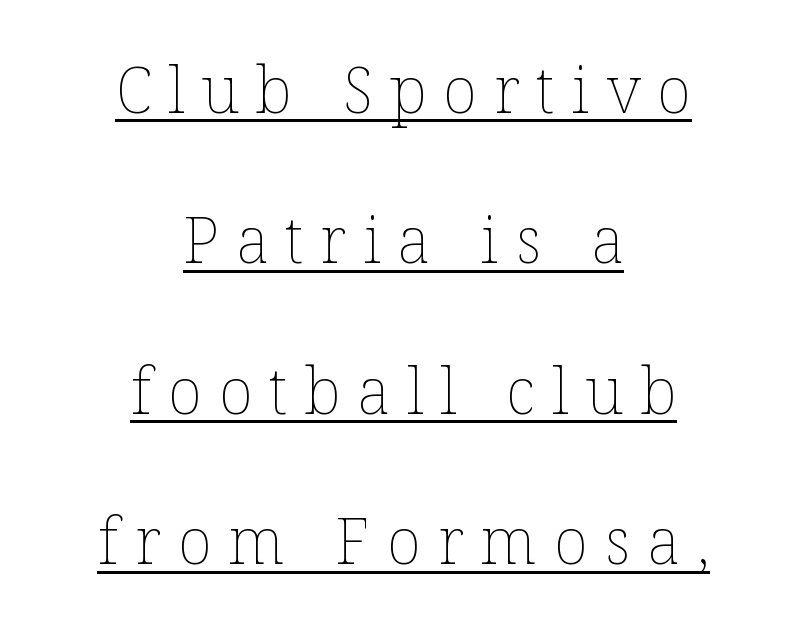
{"italic": "no", "bold": "no", "weight": "thin", "width": "normal", "stroke_contrast": "low", "x_height": "medium", "monospaced": "no", "underline": "yes", "align": "center", "line_spacing": "loose", "line_spacing_ratio": 2.35, "letter_spacing": "wide", "letter_spacing_em": 0.26, "glyph_px": 64}
